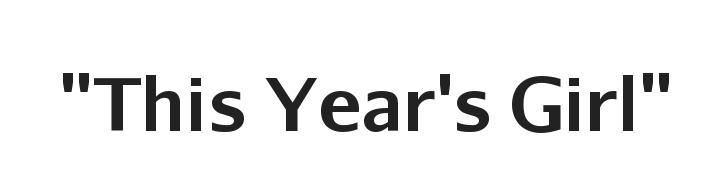
Q: Is the text bold? A: Yes.
Q: Is the text italic (slanted)? A: No, it is upright.
Q: Is the typeface a serif or a sans-serif typeface? A: Sans-serif.
Q: Is the text underlined? A: No.
Q: Is the spacing between letters normal or unusually wide? A: Normal.
Q: Width (condensed, normal, or wide)? A: Normal.
Q: Stroke contrast? A: Low.
Q: x-height? A: Medium.
Q: Monospaced? A: No.
